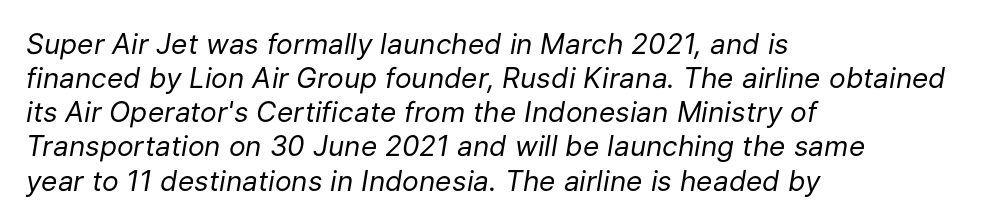
All the whitespace from short lines collects on the right. This rendering features lettering with no underline. Stroke thickness stays within the range of a standard reading face or lighter. There's an unmistakable incline to the writing here. Here the designer chose a conventional face with non-uniform glyph widths.
